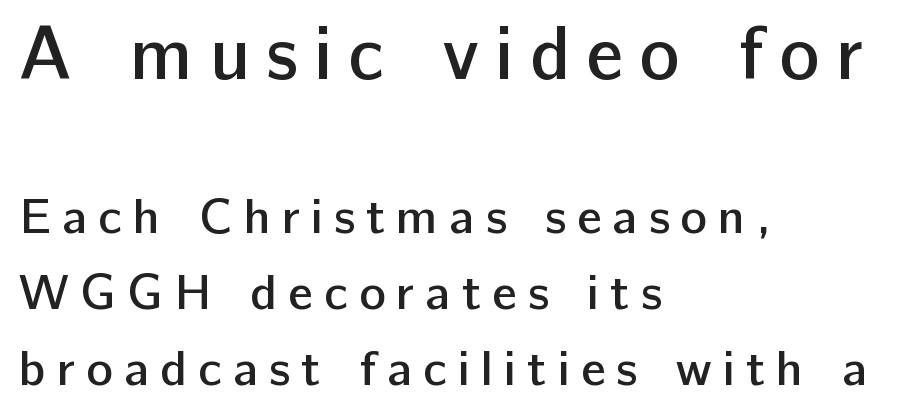
Do the letters lean? They stand straight. Descenders are the only things crossing below the line. This sample keeps an unexceptional amount of space between lines. The face used here is a semibold: visibly heavier than regular, lighter than bold. Character widths vary here, with narrow letters taking less room than wide ones. The font family rendered here belongs to the sans-serif group.
